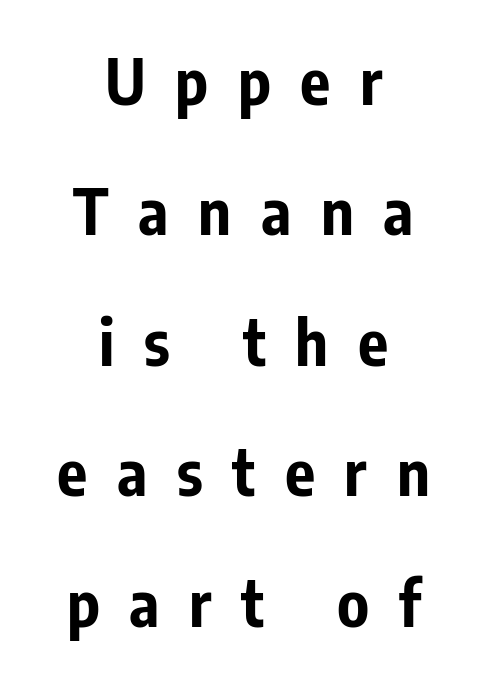
Character widths vary here, with narrow letters taking less room than wide ones. The space directly below the letters is spotless. The space between consecutive lines is lavish. A dark, heavy texture on the line: the type is bold.
